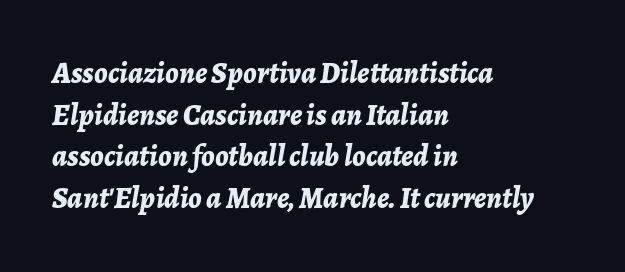
Q: Is the text bold? A: Yes.
Q: Is the text italic (slanted)? A: Yes, it leans right by about 7 degrees.
Q: Is the text underlined? A: No.
Q: How is the paragraph aligned? A: Left-aligned.
Q: Is the spacing between letters normal or unusually wide? A: Normal.
Q: Is the spacing between lines tight, normal or loose? A: Normal.
Q: Width (condensed, normal, or wide)? A: Normal.
Q: Stroke contrast? A: Low.
Q: x-height? A: Medium.
Q: Monospaced? A: No.
